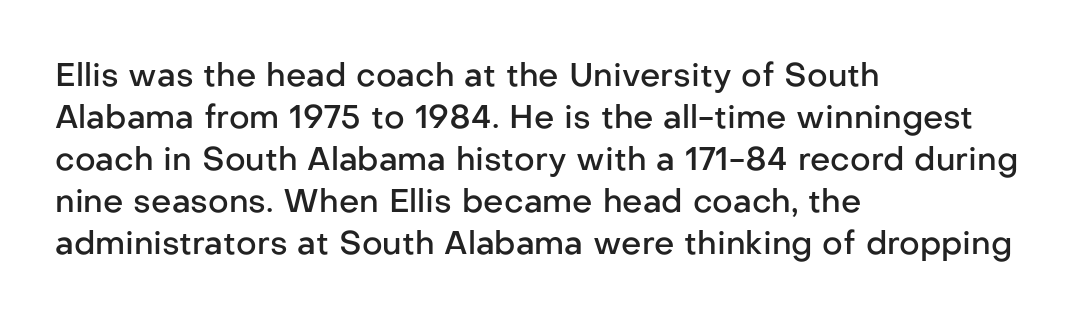
Underline: absent. Unlike italic type, these characters show no tilt at all. The passage shown has conventional tracking throughout. Is there much room between lines? A standard amount, neither cramped nor airy.
